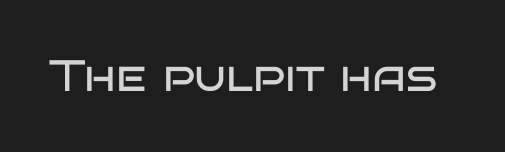
Q: Is the text bold? A: No.
Q: Is the text italic (slanted)? A: No, it is upright.
Q: Is the typeface a serif or a sans-serif typeface? A: Sans-serif.
Q: Is the text underlined? A: No.
Q: Is the spacing between letters normal or unusually wide? A: Normal.
Q: Width (condensed, normal, or wide)? A: Wide.
Q: Stroke contrast? A: Low.
Q: x-height? A: Large.
Q: Monospaced? A: No.
